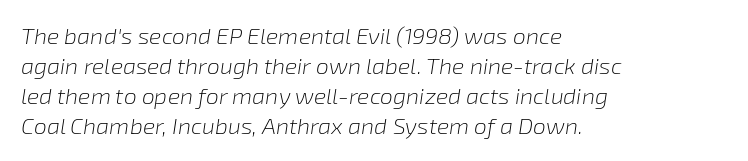
The image shows 23 px text type, italic (leaning right); set left-aligned, normal line spacing (1.31x), normal letter spacing, not underlined.
